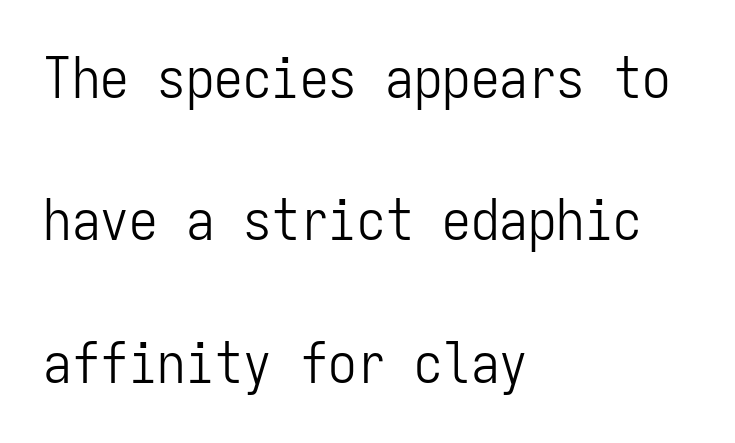
Q: Is the text bold? A: No.
Q: Is the text italic (slanted)? A: No, it is upright.
Q: Is the typeface a serif or a sans-serif typeface? A: Sans-serif.
Q: Is the text underlined? A: No.
Q: How is the paragraph aligned? A: Left-aligned.
Q: Is the spacing between letters normal or unusually wide? A: Normal.
Q: Is the spacing between lines tight, normal or loose? A: Loose.
Q: Width (condensed, normal, or wide)? A: Condensed.
Q: Stroke contrast? A: Low.
Q: x-height? A: Medium.
Q: Monospaced? A: Yes.
